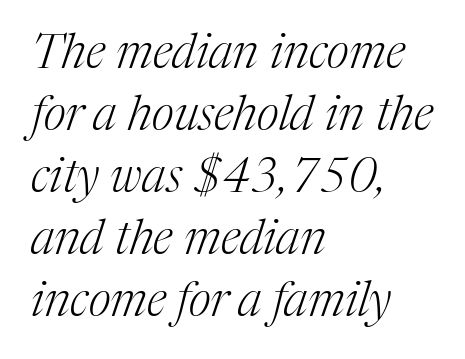
Q: Is the text bold? A: No.
Q: Is the text italic (slanted)? A: Yes, it leans right by about 17 degrees.
Q: Is the typeface a serif or a sans-serif typeface? A: Serif.
Q: Is the text underlined? A: No.
Q: How is the paragraph aligned? A: Left-aligned.
Q: Is the spacing between letters normal or unusually wide? A: Normal.
Q: Is the spacing between lines tight, normal or loose? A: Normal.
Q: Width (condensed, normal, or wide)? A: Normal.
Q: Stroke contrast? A: Medium.
Q: x-height? A: Medium.
Q: Monospaced? A: No.
